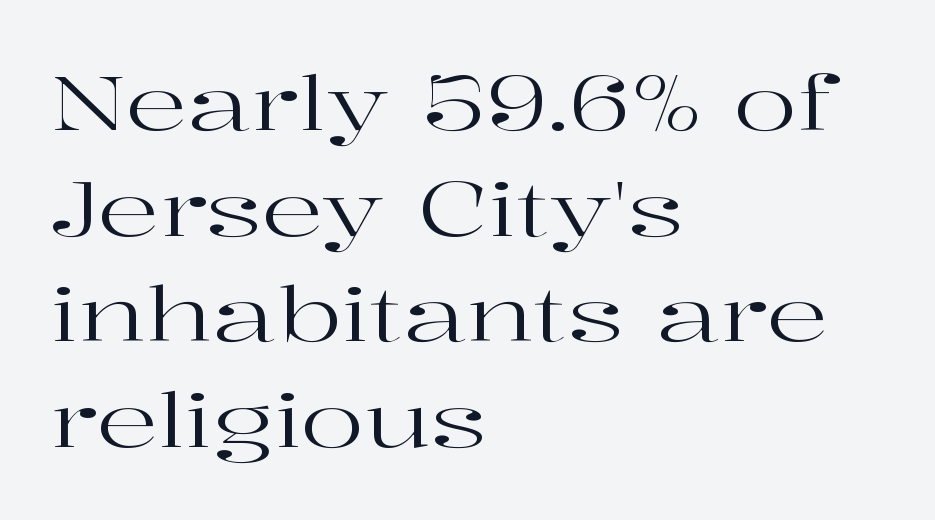
The image shows 76 px regular-weight, wide serif type, upright; set left-aligned, normal line spacing (1.39x), normal letter spacing, not underlined; high stroke contrast and a medium x-height.
